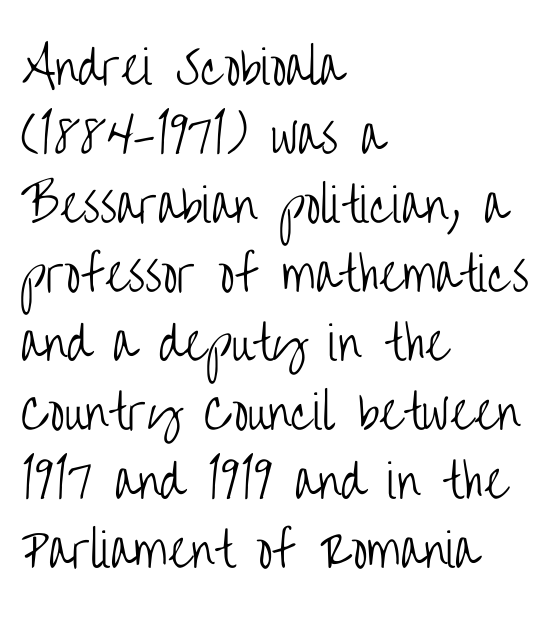
The image shows 46 px light, condensed sans-serif type, upright; set left-aligned, normal line spacing (1.5x), normal letter spacing, not underlined; low stroke contrast and a large x-height.
